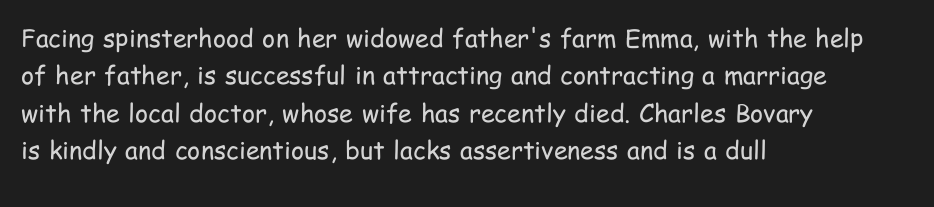
Q: Is the text bold? A: No.
Q: Is the text italic (slanted)? A: No, it is upright.
Q: Is the text underlined? A: No.
Q: How is the paragraph aligned? A: Left-aligned.
Q: Is the spacing between letters normal or unusually wide? A: Normal.
Q: Is the spacing between lines tight, normal or loose? A: Normal.
